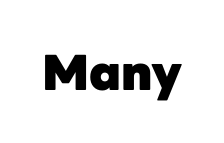
Notice how thick the strokes are: this is what a full bold looks like. The letters stand straight up with perfectly vertical stems. These lines are rendered in a variable-pitch font. Nobody drew a line under any word here. Nothing sits at the stroke ends, so this counts as sans-serif.
